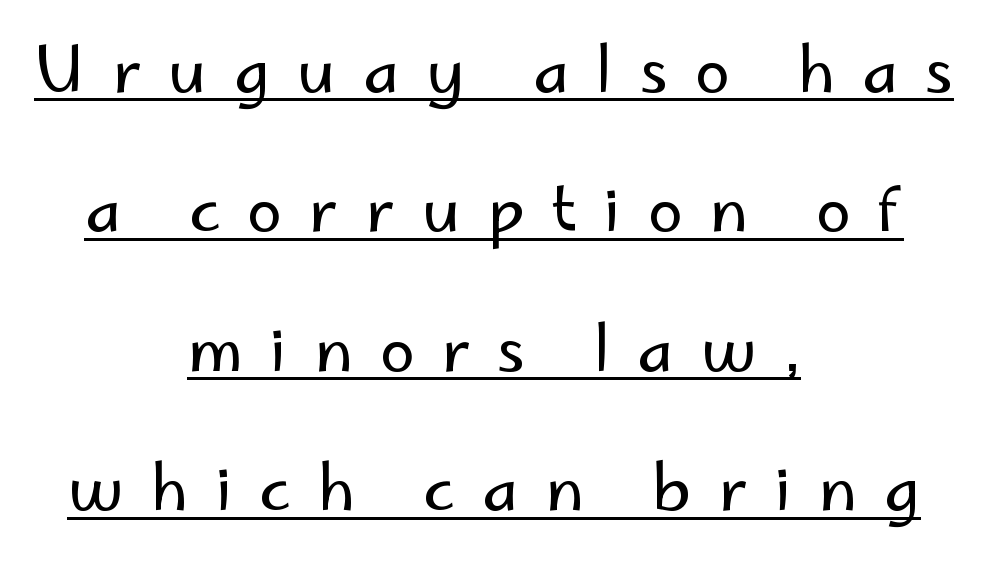
The image shows 62 px regular-weight sans-serif type, upright; set centered, loose line spacing (2.25x), unusually wide letter spacing (+0.44 em), underlined; low stroke contrast and a small x-height.
